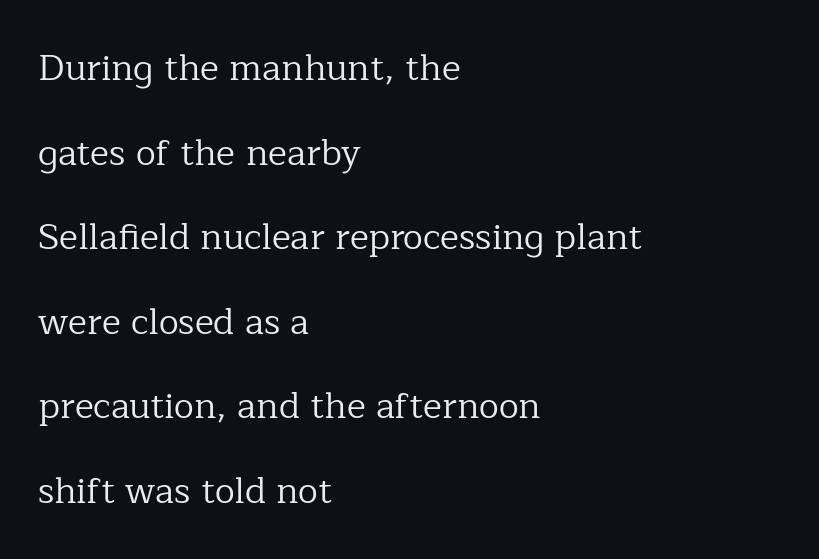
Q: Is the text bold? A: No.
Q: Is the text italic (slanted)? A: No, it is upright.
Q: Is the typeface a serif or a sans-serif typeface? A: Serif.
Q: Is the text underlined? A: No.
Q: How is the paragraph aligned? A: Left-aligned.
Q: Is the spacing between letters normal or unusually wide? A: Normal.
Q: Is the spacing between lines tight, normal or loose? A: Loose.
Q: Width (condensed, normal, or wide)? A: Normal.
Q: Stroke contrast? A: Low.
Q: x-height? A: Medium.
Q: Monospaced? A: No.
